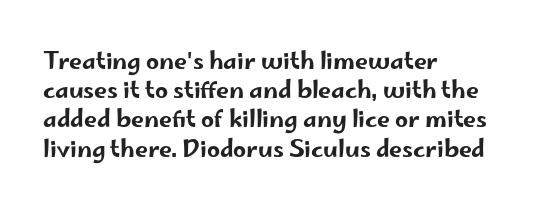
The image shows 23 px text type, upright; set left-aligned, normal line spacing (1.27x), normal letter spacing, not underlined.
